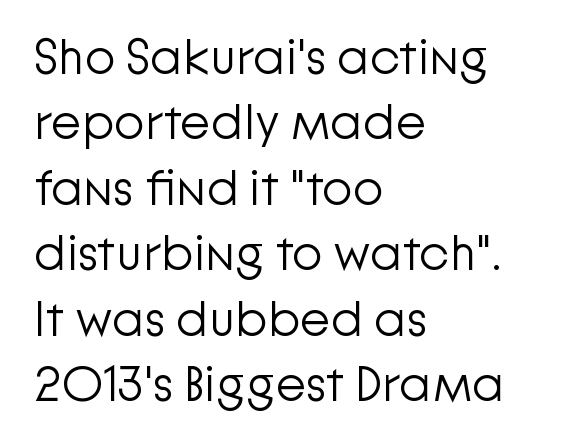
{"serif": "no", "italic": "no", "bold": "no", "weight": "light", "width": "normal", "stroke_contrast": "low", "x_height": "medium", "monospaced": "no", "underline": "no", "align": "left", "line_spacing": "normal", "line_spacing_ratio": 1.31, "letter_spacing": "normal", "letter_spacing_em": 0.0, "glyph_px": 50}
